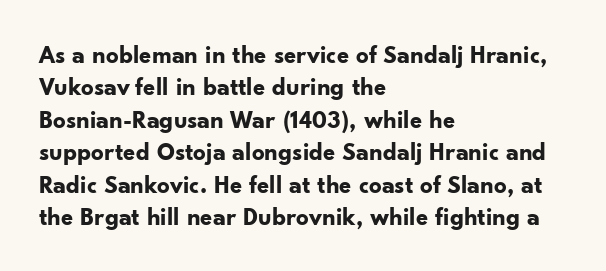
{"italic": "no", "bold": "yes", "underline": "no", "align": "left", "line_spacing": "normal", "line_spacing_ratio": 1.3, "letter_spacing": "normal", "letter_spacing_em": 0.0, "glyph_px": 25}
